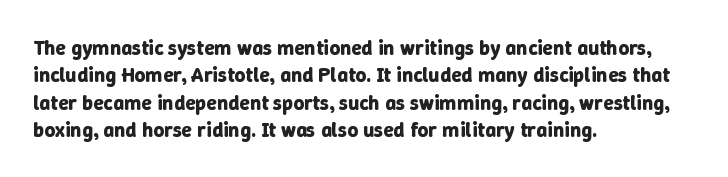
Q: Is the text bold? A: Yes.
Q: Is the text italic (slanted)? A: No, it is upright.
Q: Is the text underlined? A: No.
Q: How is the paragraph aligned? A: Left-aligned.
Q: Is the spacing between letters normal or unusually wide? A: Normal.
Q: Is the spacing between lines tight, normal or loose? A: Normal.
